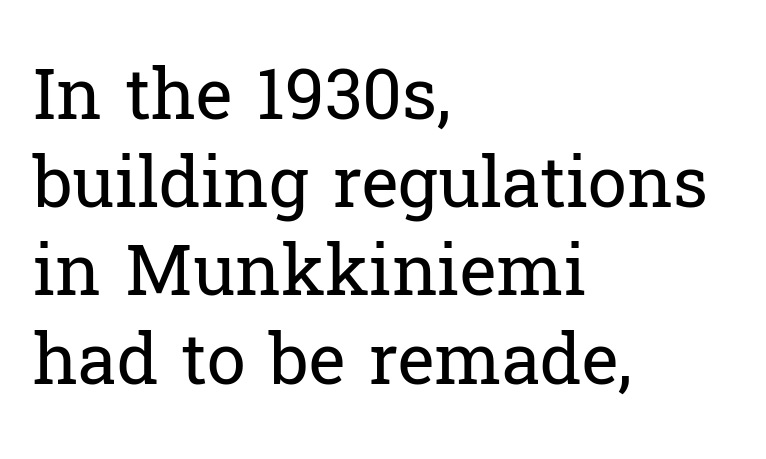
Stems here are at most as thick as an everyday book face. Every stem runs plumb, perpendicular to the baseline. This rendering uses left alignment, leaving the right contour irregular. Spacing verdict: proportional, widths tailored to each character. The font family rendered here belongs to the serif group. Normally led — the rows are evenly, conventionally spaced.
